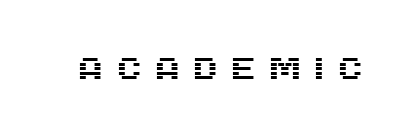
{"serif": "no", "italic": "no", "width": "normal", "stroke_contrast": "medium", "x_height": "large", "monospaced": "no", "underline": "no", "letter_spacing": "wide", "letter_spacing_em": 0.39, "glyph_px": 30}
